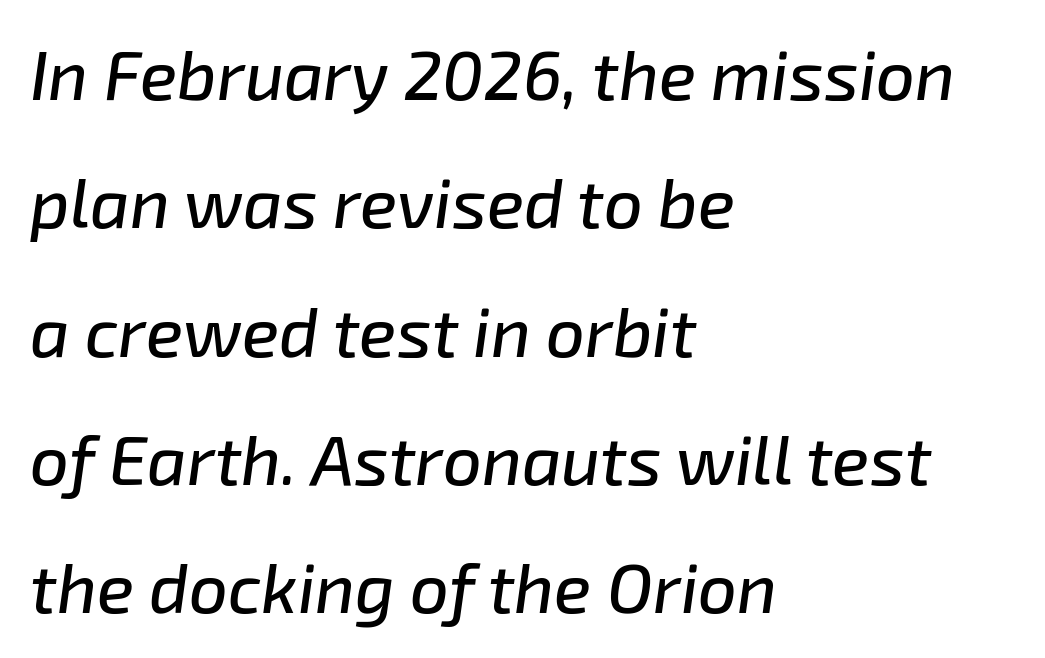
{"italic": "yes", "lean": "right", "slant_degrees": 8, "width": "normal", "stroke_contrast": "low", "x_height": "medium", "monospaced": "no", "underline": "no", "align": "left", "line_spacing_ratio": 1.86, "letter_spacing": "normal", "letter_spacing_em": 0.0, "glyph_px": 69}
